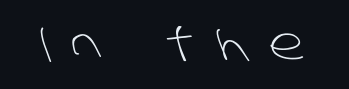
The image shows 44 px light sans-serif type; set unusually wide letter spacing (+0.49 em), not underlined; low stroke contrast and a large x-height.
